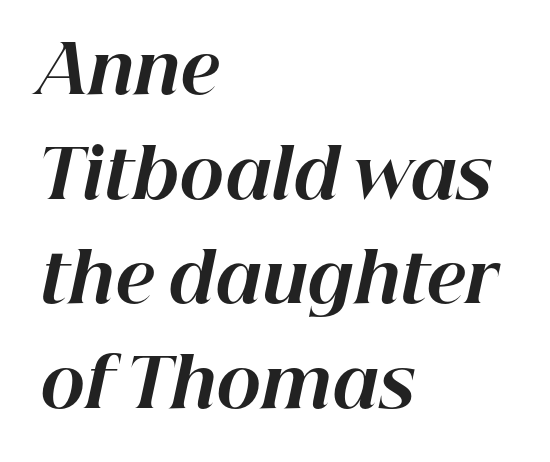
{"italic": "yes", "lean": "right", "slant_degrees": 12, "bold": "yes", "weight": "bold", "width": "normal", "stroke_contrast": "high", "x_height": "medium", "monospaced": "no", "underline": "no", "align": "left", "line_spacing": "normal", "line_spacing_ratio": 1.56, "letter_spacing": "normal", "letter_spacing_em": 0.0, "glyph_px": 67}
